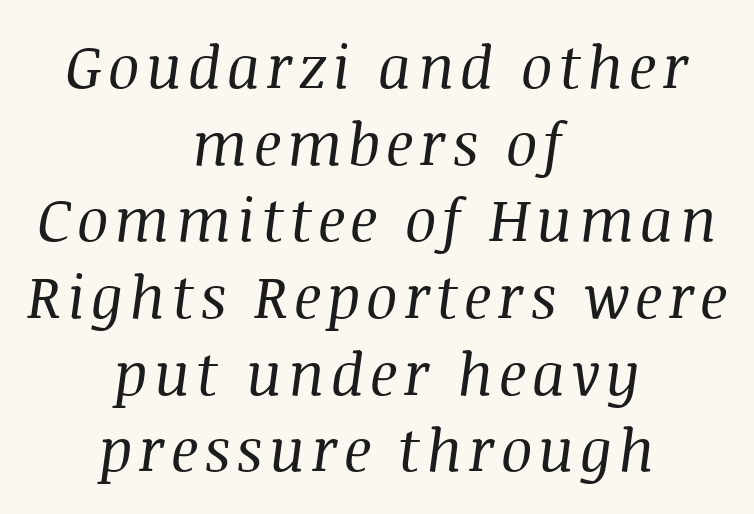
The image shows 59 px regular-weight serif type, italic (leaning right); set centered, normal line spacing (1.3x), not underlined; medium stroke contrast and a large x-height.
